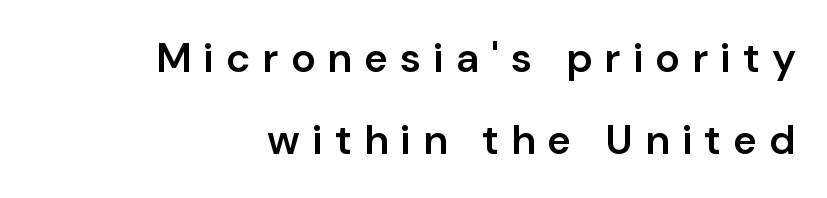
Q: Is the text bold? A: Semi-bold.
Q: Is the text italic (slanted)? A: No, it is upright.
Q: Is the typeface a serif or a sans-serif typeface? A: Sans-serif.
Q: Is the text underlined? A: No.
Q: How is the paragraph aligned? A: Right-aligned.
Q: Is the spacing between letters normal or unusually wide? A: Unusually wide.
Q: Is the spacing between lines tight, normal or loose? A: Loose.
Q: Width (condensed, normal, or wide)? A: Normal.
Q: Stroke contrast? A: Low.
Q: x-height? A: Medium.
Q: Monospaced? A: No.
